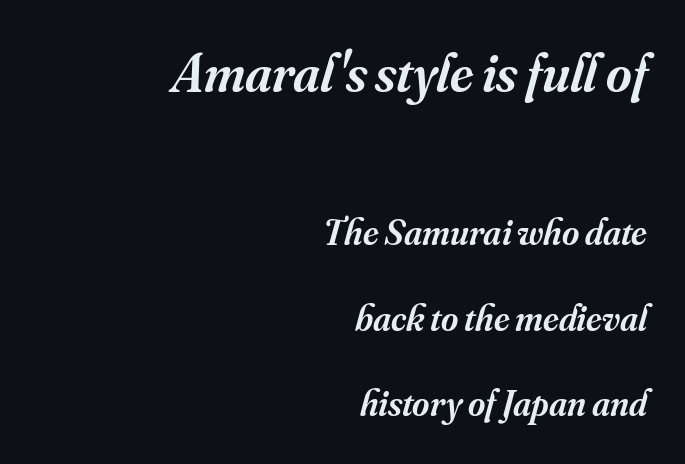
{"serif": "yes", "italic": "yes", "lean": "right", "slant_degrees": 16, "bold": "semi", "weight": "semibold", "width": "normal", "stroke_contrast": "medium", "x_height": "small", "monospaced": "no", "underline": "no", "align": "right", "line_spacing": "loose", "line_spacing_ratio": 2.3, "letter_spacing": "normal", "letter_spacing_em": 0.0, "larger_block": "first", "size_ratio": 1.49, "glyph_px": 55}
